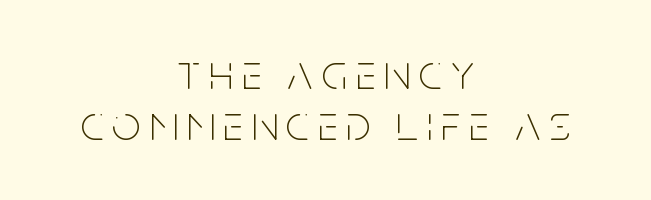
Q: Is the text bold? A: No.
Q: Is the text italic (slanted)? A: No, it is upright.
Q: Is the typeface a serif or a sans-serif typeface? A: Sans-serif.
Q: Is the text underlined? A: No.
Q: How is the paragraph aligned? A: Centered.
Q: Is the spacing between lines tight, normal or loose? A: Tight.
Q: Width (condensed, normal, or wide)? A: Condensed.
Q: Stroke contrast? A: Low.
Q: x-height? A: Large.
Q: Monospaced? A: No.
